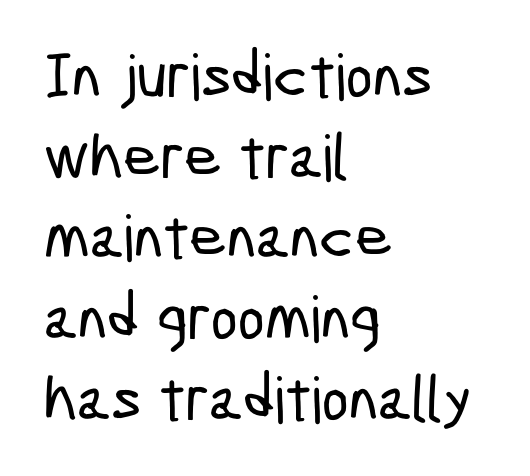
Students, observe: this is what conventionally led text looks like. Beneath every word, the page is bare. A typesetter would call this proportional, since set widths differ per character. Layout note: lines flush left. The letters sit at their default tracking, neither squeezed nor spread.
